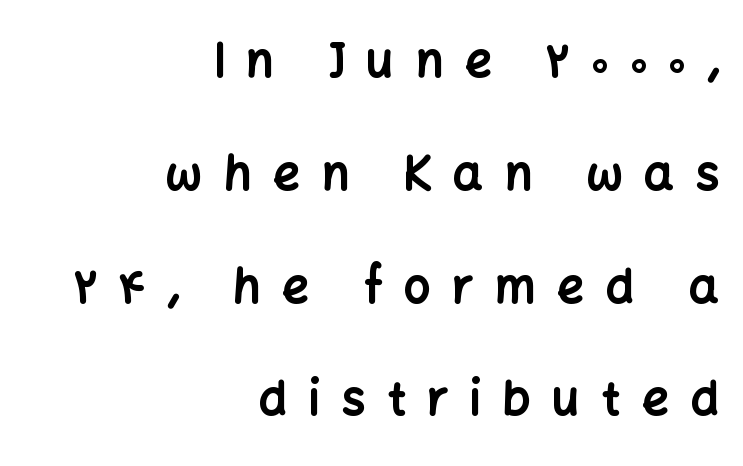
The image shows 47 px bold sans-serif type, upright; set right-aligned, loose line spacing (2.4x), unusually wide letter spacing (+0.46 em), not underlined; low stroke contrast and a medium x-height.
